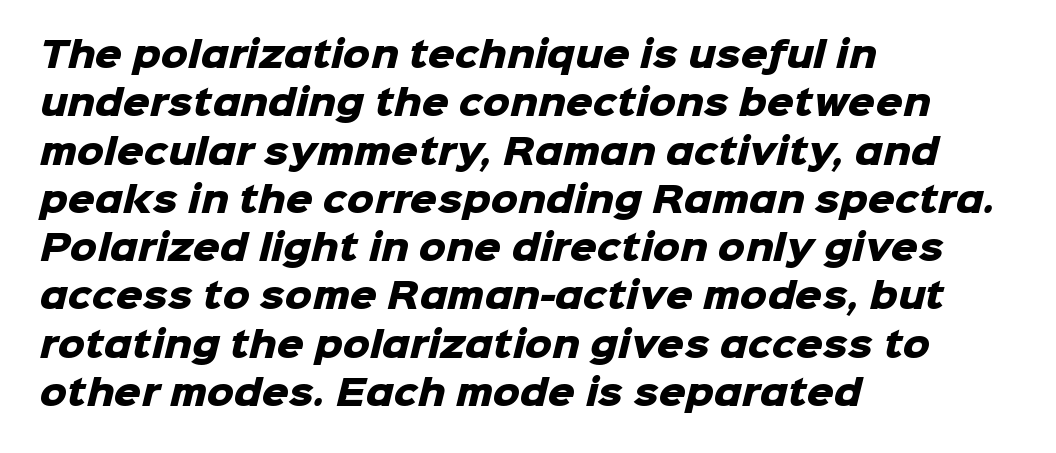
The type family on display is of the sans-serif kind. Type without underlining. Here the designer chose a conventional face with non-uniform glyph widths. The passage shown is emphatically bold. Tracking here is standard; glyphs follow each other at the usual distance.
